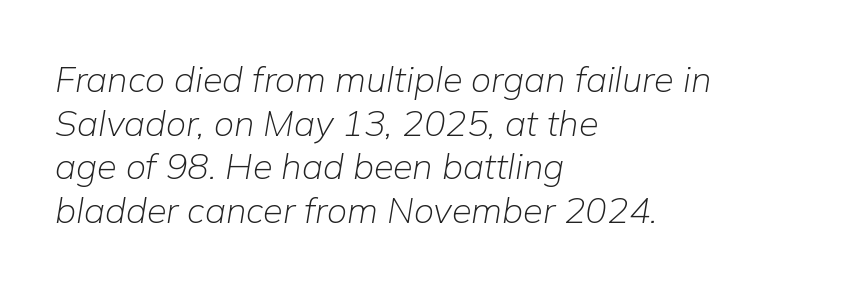
Left-aligned paragraph, ragged on the right. Tall strokes in this sample are angled rather than plumb. This is not heavy type; no bold has been used. Nothing unusual about the tracking: characters are spaced as the font intends.
